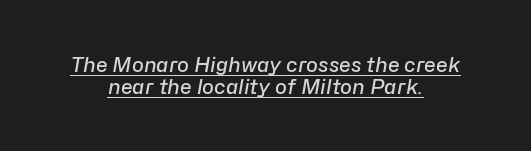
{"italic": "yes", "lean": "right", "slant_degrees": 10, "bold": "semi", "underline": "yes", "align": "center", "line_spacing": "tight", "line_spacing_ratio": 1.08, "letter_spacing": "normal", "letter_spacing_em": 0.0, "glyph_px": 20}
